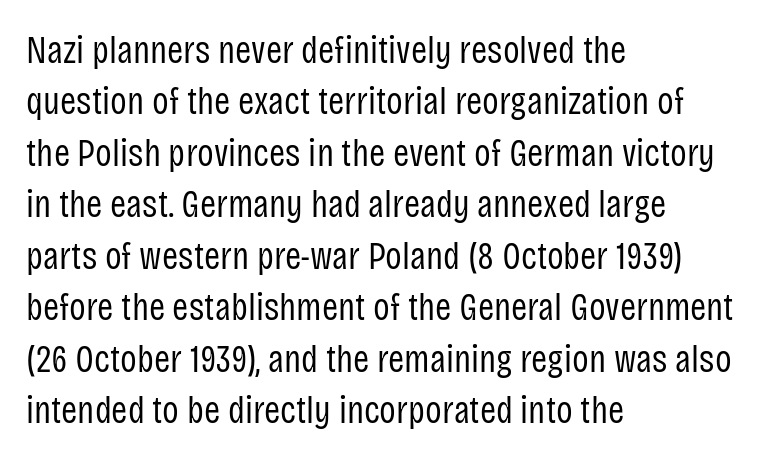
Q: Is the text bold? A: No.
Q: Is the text italic (slanted)? A: No, it is upright.
Q: Is the typeface a serif or a sans-serif typeface? A: Sans-serif.
Q: Is the text underlined? A: No.
Q: How is the paragraph aligned? A: Left-aligned.
Q: Is the spacing between letters normal or unusually wide? A: Normal.
Q: Is the spacing between lines tight, normal or loose? A: Normal.
Q: Width (condensed, normal, or wide)? A: Condensed.
Q: Stroke contrast? A: Low.
Q: x-height? A: Large.
Q: Monospaced? A: No.
